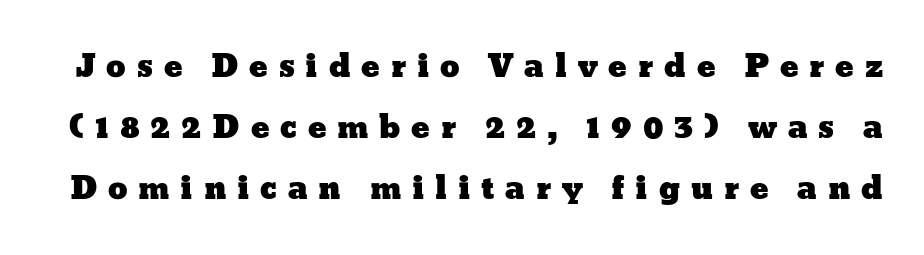
Q: Is the text italic (slanted)? A: No, it is upright.
Q: Is the text underlined? A: No.
Q: Is the spacing between letters normal or unusually wide? A: Unusually wide.
Q: Is the spacing between lines tight, normal or loose? A: Loose.
Q: Width (condensed, normal, or wide)? A: Wide.
Q: Stroke contrast? A: Low.
Q: x-height? A: Medium.
Q: Monospaced? A: No.
